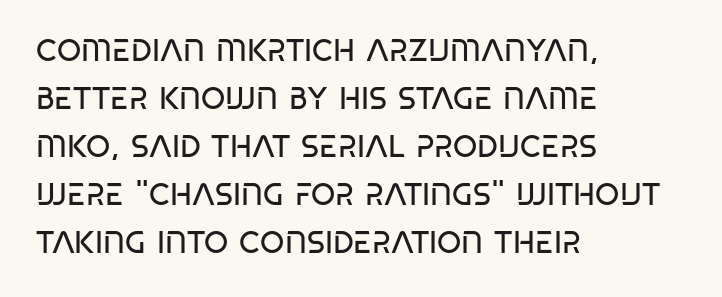
Summary of vertical rhythm: regular, with standard interline spacing. Is this a fixed-width face? No — the glyphs have proportional, varying widths. The text block is weighted toward the left margin, trailing off unevenly rightward. No feet cap the strokes, marking this as sans-serif type. The letterforms sit at book weight or below. Does extra space separate the letters? No, they use regular spacing.
